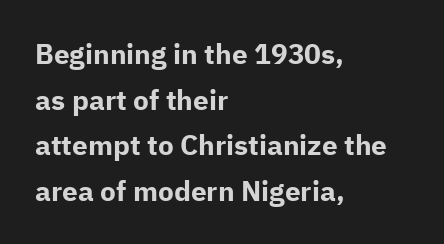
The image shows 28 px bold sans-serif type, upright; set left-aligned, normal line spacing (1.63x), normal letter spacing, not underlined; low stroke contrast and a medium x-height.
